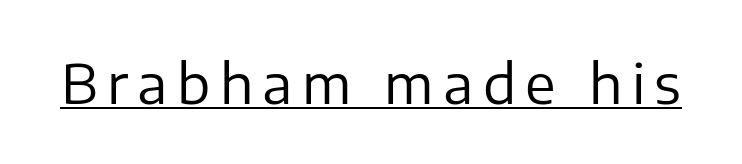
Honestly, the underline is the first thing you notice here. Unlike a traditional serif, this face leaves its strokes unadorned. This is the regular roman posture of the typeface. The weight tops out at a normal text grade. Looks like regular typesetting: each glyph gets only the width it needs.
